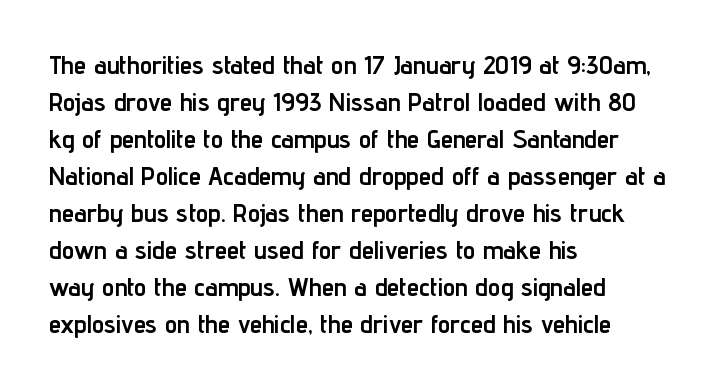
Q: Is the text bold? A: Yes.
Q: Is the text italic (slanted)? A: No, it is upright.
Q: Is the text underlined? A: No.
Q: How is the paragraph aligned? A: Left-aligned.
Q: Is the spacing between letters normal or unusually wide? A: Normal.
Q: Is the spacing between lines tight, normal or loose? A: Normal.
